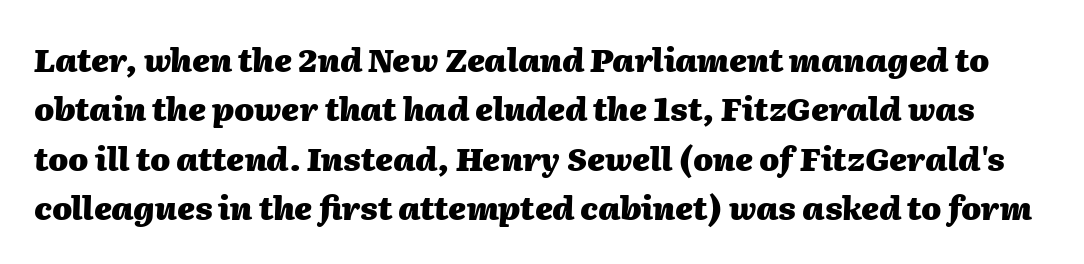
The image shows 32 px heavy type, italic (leaning right); set normal line spacing (1.54x), normal letter spacing, not underlined; medium stroke contrast and a medium x-height.
